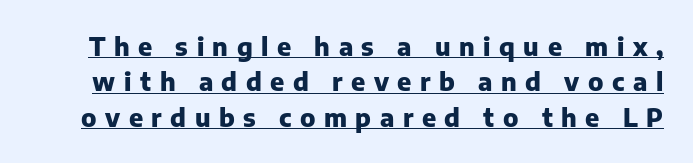
The image shows 25 px bold type, upright; set normal line spacing (1.42x), unusually wide letter spacing (+0.34 em), underlined.
